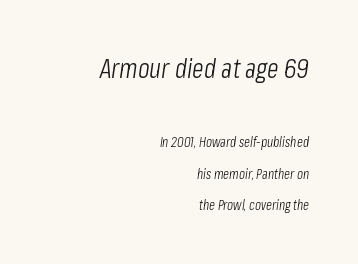
Q: Is the text bold? A: No.
Q: Is the text italic (slanted)? A: Yes, it leans right by about 8 degrees.
Q: Is the text underlined? A: No.
Q: How is the paragraph aligned? A: Right-aligned.
Q: Is the spacing between letters normal or unusually wide? A: Normal.
Q: Is the spacing between lines tight, normal or loose? A: Loose.
Q: Which block of text is set in a larger size, the first (top) or the second (bottom)? A: The first (top) one.
